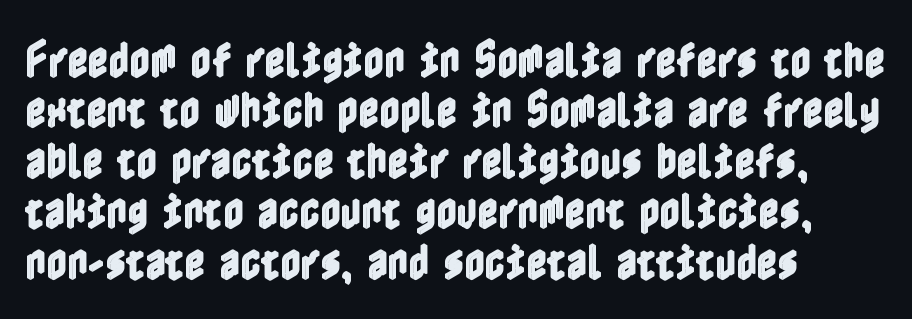
{"italic": "no", "width": "condensed", "x_height": "medium", "underline": "no", "align": "left", "line_spacing": "normal", "line_spacing_ratio": 1.26, "letter_spacing": "normal", "letter_spacing_em": 0.0, "glyph_px": 40}
